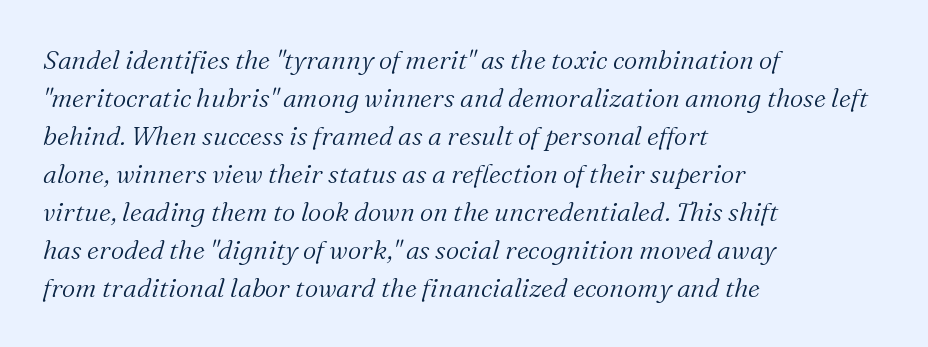
The image shows 26 px text type, italic (leaning right); set left-aligned, normal line spacing (1.46x), normal letter spacing, not underlined.
